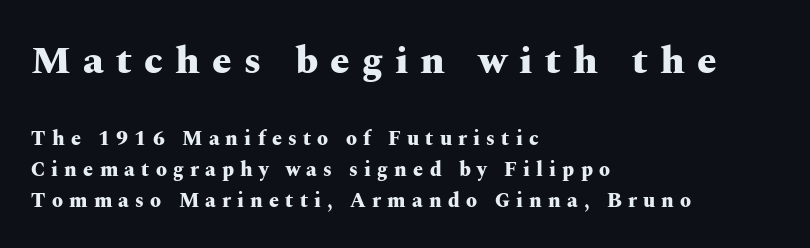
Q: Is the text bold? A: Yes.
Q: Is the text italic (slanted)? A: No, it is upright.
Q: Is the typeface a serif or a sans-serif typeface? A: Serif.
Q: Is the text underlined? A: No.
Q: How is the paragraph aligned? A: Left-aligned.
Q: Is the spacing between letters normal or unusually wide? A: Unusually wide.
Q: Is the spacing between lines tight, normal or loose? A: Normal.
Q: Which block of text is set in a larger size, the first (top) or the second (bottom)? A: The first (top) one.
Q: Width (condensed, normal, or wide)? A: Wide.
Q: Stroke contrast? A: Medium.
Q: x-height? A: Medium.
Q: Monospaced? A: No.
